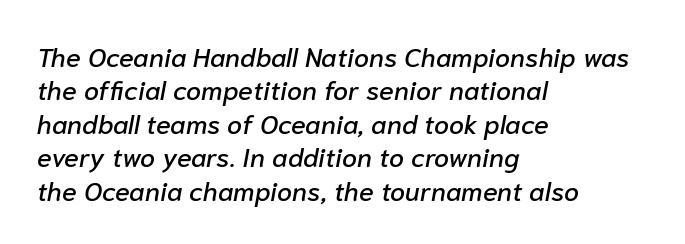
A student would call this left alignment; a typographer would say flush left, rag right. Observe the lean: these are italic letterforms. Students, note that the glyphs here touch the page at normal intervals. Underlining? Definitely not there.
